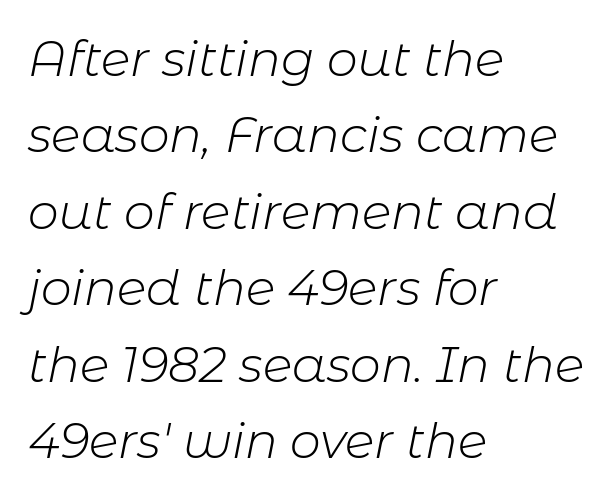
The image shows 49 px light type, italic (leaning right); set left-aligned, normal line spacing (1.56x), normal letter spacing, not underlined; low stroke contrast and a medium x-height.
